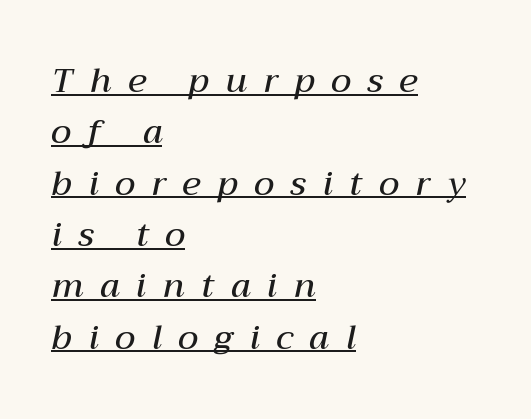
These lines are rendered in a variable-pitch font. Does the lettering tilt? It does — this is italic. On the weight axis this lands at semibold, roughly 600. Line starts are locked; line ends wander. The vertical gap from one line to the next is medium. Substantial extra tracking has been applied to these lines.
